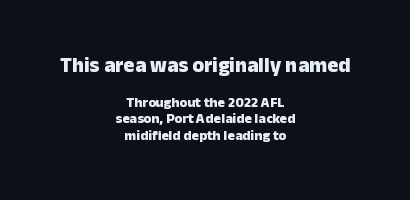
The image shows 21 px bold type, upright; set centered, line spacing 1.18x, normal letter spacing, not underlined; the first (top) block is 1.5x larger.
